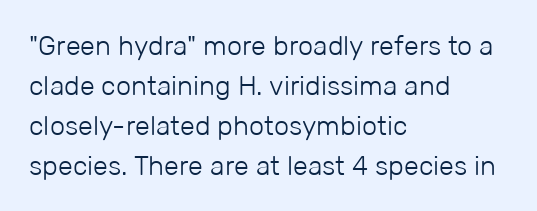
Q: Is the text bold? A: No.
Q: Is the text italic (slanted)? A: No, it is upright.
Q: Is the text underlined? A: No.
Q: How is the paragraph aligned? A: Left-aligned.
Q: Is the spacing between letters normal or unusually wide? A: Normal.
Q: Is the spacing between lines tight, normal or loose? A: Normal.
